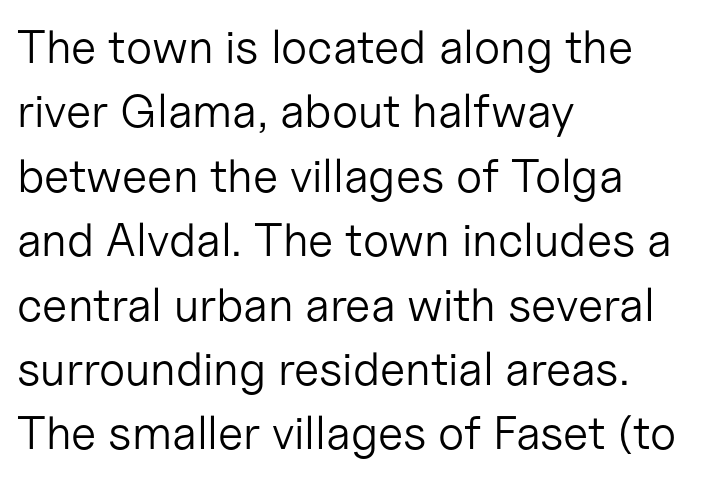
The image shows 47 px light sans-serif type, upright; set left-aligned, normal line spacing (1.37x), normal letter spacing, not underlined; low stroke contrast and a medium x-height.
